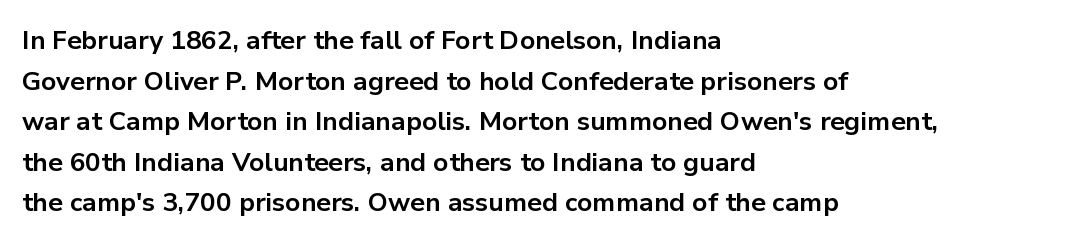
Students, note that the glyphs here touch the page at normal intervals. Lines of text with bare space underneath. Short and long lines alike share a common starting point at left. The font's upright variant was chosen for this text.
